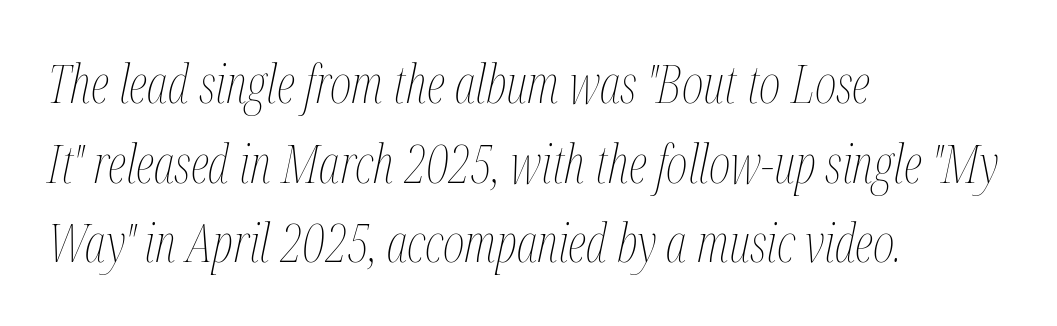
{"italic": "yes", "lean": "right", "slant_degrees": 12, "bold": "no", "weight": "thin", "width": "condensed", "stroke_contrast": "medium", "x_height": "medium", "monospaced": "no", "underline": "no", "align": "left", "line_spacing": "normal", "line_spacing_ratio": 1.53, "letter_spacing": "normal", "letter_spacing_em": 0.0, "glyph_px": 52}
